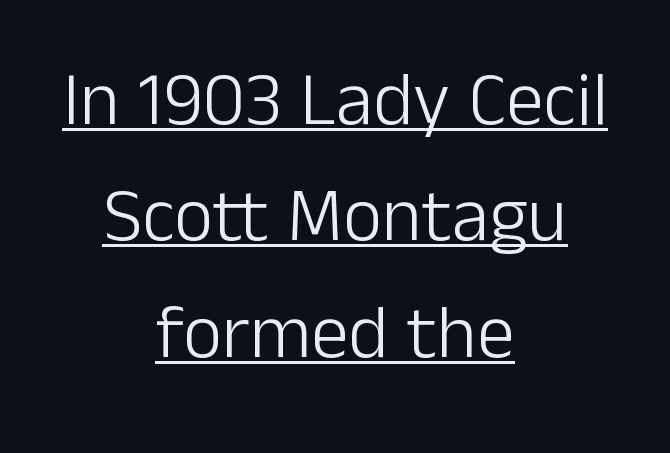
Q: Is the text bold? A: No.
Q: Is the text italic (slanted)? A: No, it is upright.
Q: Is the typeface a serif or a sans-serif typeface? A: Sans-serif.
Q: Is the text underlined? A: Yes.
Q: How is the paragraph aligned? A: Centered.
Q: Is the spacing between letters normal or unusually wide? A: Normal.
Q: Is the spacing between lines tight, normal or loose? A: Normal.
Q: Width (condensed, normal, or wide)? A: Normal.
Q: Stroke contrast? A: Low.
Q: x-height? A: Medium.
Q: Monospaced? A: No.
